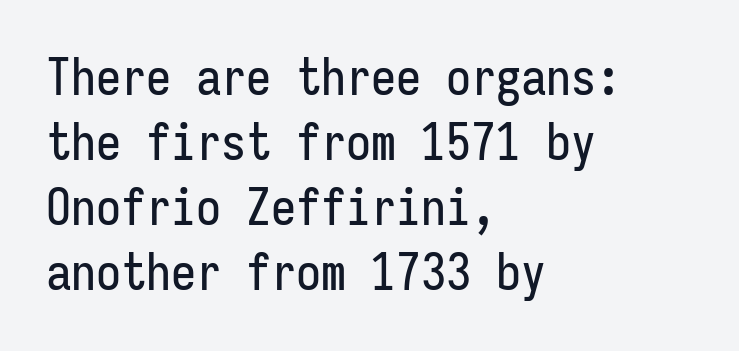
Teacher's note: observe the even left margin — that is flush-left alignment. The zone under the glyphs is completely vacant. The letters march in equal steps, a hallmark of fixed-pitch type. The text was rendered using a sans face with plain stroke endings. Is the letter spacing exaggerated? No — it looks like the ordinary default. The lines sit at an ordinary, default distance from one another.
